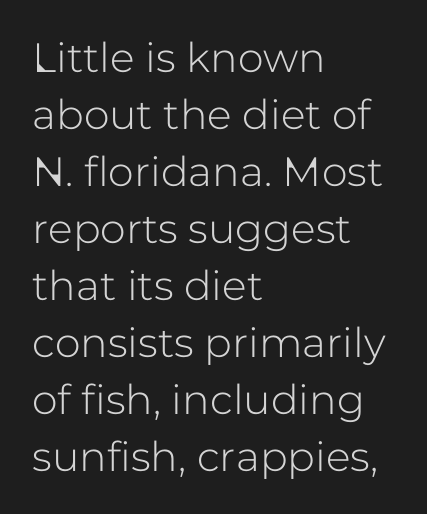
{"serif": "no", "italic": "no", "width": "normal", "stroke_contrast": "low", "x_height": "medium", "monospaced": "no", "underline": "no", "align": "left", "line_spacing": "normal", "line_spacing_ratio": 1.39, "letter_spacing": "normal", "letter_spacing_em": 0.0, "glyph_px": 41}
